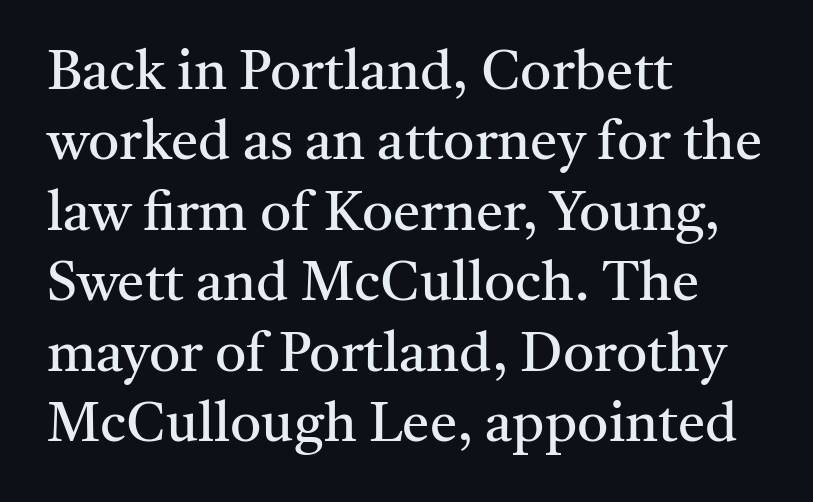
Q: Is the text bold? A: No.
Q: Is the text italic (slanted)? A: No, it is upright.
Q: Is the typeface a serif or a sans-serif typeface? A: Serif.
Q: Is the text underlined? A: No.
Q: How is the paragraph aligned? A: Left-aligned.
Q: Is the spacing between letters normal or unusually wide? A: Normal.
Q: Is the spacing between lines tight, normal or loose? A: Normal.
Q: Width (condensed, normal, or wide)? A: Normal.
Q: Stroke contrast? A: Medium.
Q: x-height? A: Medium.
Q: Monospaced? A: No.
